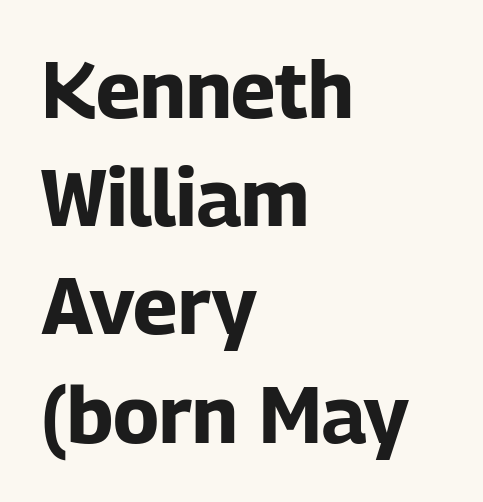
Here the designer chose a conventional face with non-uniform glyph widths. The characters display no serif detailing; their extremities are plain. Clear beneath every line of the passage. The face used here has the dense, thick strokes of a bold.
